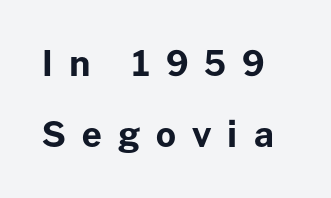
The image shows 35 px bold sans-serif type, upright; set loose line spacing (2.03x), unusually wide letter spacing (+0.46 em), not underlined; low stroke contrast and a medium x-height.
